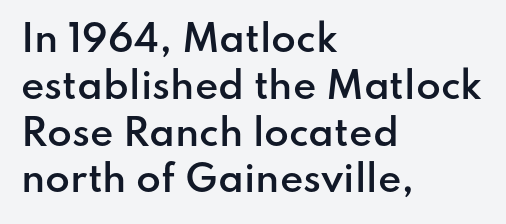
Q: Is the text bold? A: Semi-bold.
Q: Is the text italic (slanted)? A: No, it is upright.
Q: Is the typeface a serif or a sans-serif typeface? A: Sans-serif.
Q: Is the text underlined? A: No.
Q: How is the paragraph aligned? A: Left-aligned.
Q: Is the spacing between letters normal or unusually wide? A: Normal.
Q: Is the spacing between lines tight, normal or loose? A: Normal.
Q: Width (condensed, normal, or wide)? A: Normal.
Q: Stroke contrast? A: Low.
Q: x-height? A: Small.
Q: Monospaced? A: No.
